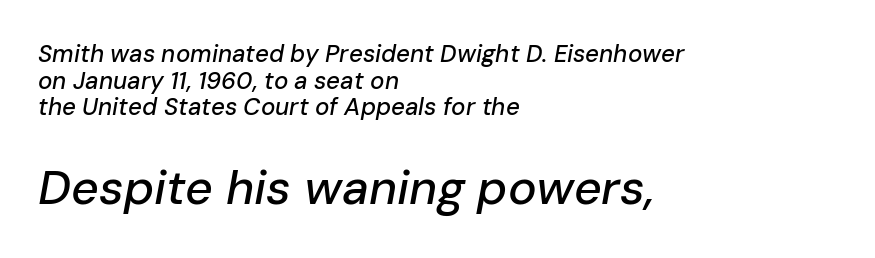
In terms of posture, this sample is oblique. Teacher's note: observe the even left margin — that is flush-left alignment. Underlining? Definitely not there. The passage shown begins with its smaller block and ends with its larger one. Glyph-to-glyph distance matches everyday printed text.
